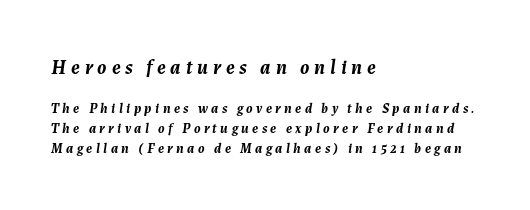
{"italic": "yes", "lean": "right", "slant_degrees": 7, "bold": "yes", "underline": "no", "align": "left", "line_spacing": "normal", "line_spacing_ratio": 1.44, "letter_spacing": "wide", "letter_spacing_em": 0.24, "larger_block": "first", "size_ratio": 1.43, "glyph_px": 20}
